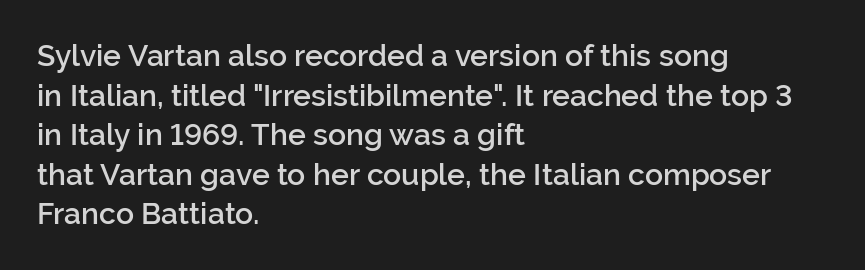
The image shows 30 px semibold sans-serif type, upright; set left-aligned, normal line spacing (1.32x), normal letter spacing, not underlined; low stroke contrast and a medium x-height.
